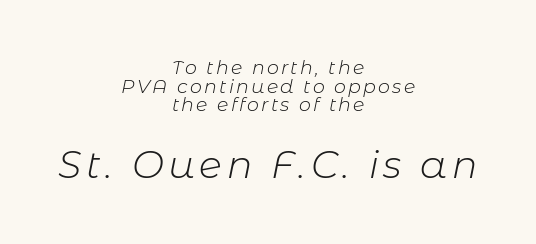
{"italic": "yes", "lean": "right", "slant_degrees": 11, "bold": "no", "weight": "light", "width": "normal", "stroke_contrast": "low", "x_height": "medium", "monospaced": "no", "underline": "no", "align": "center", "line_spacing": "tight", "line_spacing_ratio": 0.98, "larger_block": "second", "size_ratio": 2.0, "glyph_px": 38}
